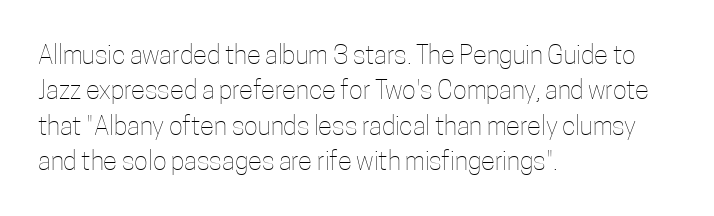
Q: Is the text bold? A: No.
Q: Is the text italic (slanted)? A: No, it is upright.
Q: Is the text underlined? A: No.
Q: How is the paragraph aligned? A: Left-aligned.
Q: Is the spacing between letters normal or unusually wide? A: Normal.
Q: Is the spacing between lines tight, normal or loose? A: Normal.
